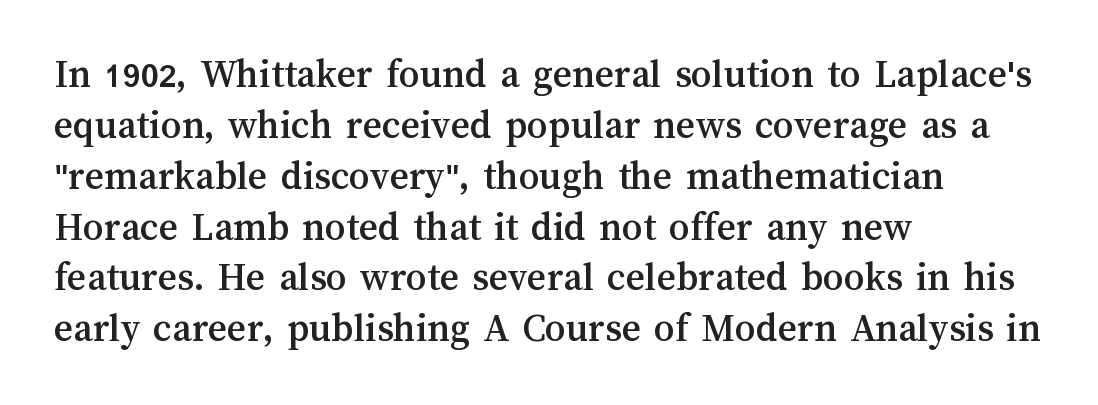
The image shows 41 px text type, upright; set left-aligned, line spacing 1.24x, normal letter spacing, not underlined; medium stroke contrast and a medium x-height.
